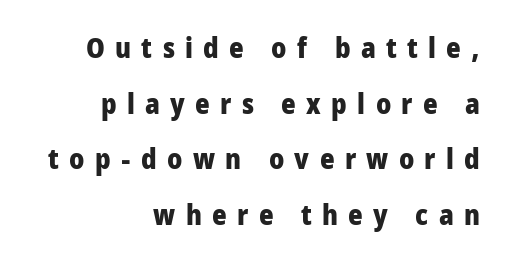
{"serif": "no", "italic": "no", "bold": "yes", "weight": "heavy", "width": "normal", "stroke_contrast": "low", "x_height": "medium", "monospaced": "no", "underline": "no", "align": "right", "line_spacing": "loose", "line_spacing_ratio": 1.99, "letter_spacing": "wide", "letter_spacing_em": 0.37, "glyph_px": 28}
